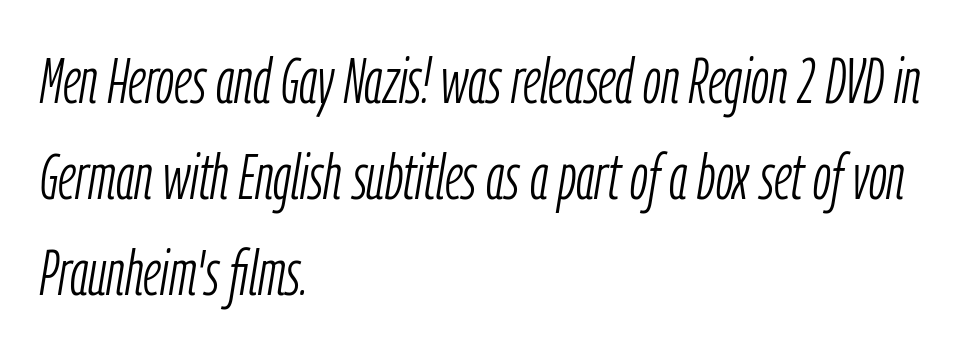
The specimen reads as italic at a glance. The designer left line spacing at the default. The typeface has the unassuming heft of standard copy or less. A classic flush-left, rag-right setting is used for this passage. Rule under the text: the space is simply empty. The horizontal fit of the characters is conventional and even.
